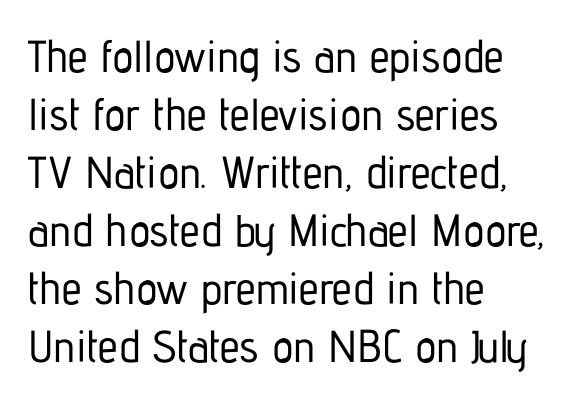
The image shows 45 px condensed sans-serif type, upright; set left-aligned, normal line spacing (1.29x), normal letter spacing, not underlined; low stroke contrast and a medium x-height.
